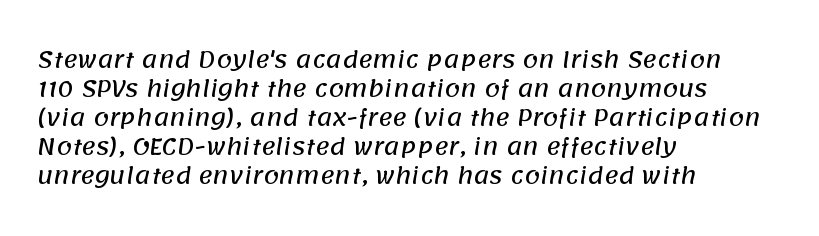
Q: Is the text underlined? A: No.
Q: How is the paragraph aligned? A: Left-aligned.
Q: Is the spacing between letters normal or unusually wide? A: Normal.
Q: Is the spacing between lines tight, normal or loose? A: Normal.
